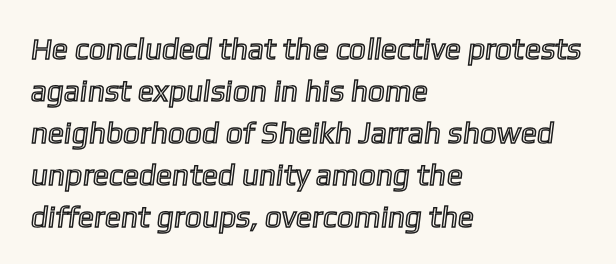
Q: Is the text underlined? A: No.
Q: How is the paragraph aligned? A: Left-aligned.
Q: Is the spacing between letters normal or unusually wide? A: Normal.
Q: Is the spacing between lines tight, normal or loose? A: Normal.
Q: Width (condensed, normal, or wide)? A: Normal.
Q: x-height? A: Medium.
Q: Monospaced? A: No.
